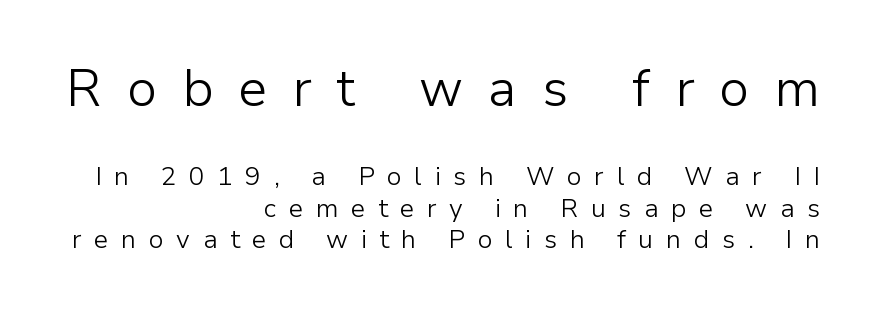
Q: Is the text bold? A: No.
Q: Is the text italic (slanted)? A: No, it is upright.
Q: Is the typeface a serif or a sans-serif typeface? A: Sans-serif.
Q: Is the text underlined? A: No.
Q: How is the paragraph aligned? A: Right-aligned.
Q: Is the spacing between letters normal or unusually wide? A: Unusually wide.
Q: Which block of text is set in a larger size, the first (top) or the second (bottom)? A: The first (top) one.
Q: Width (condensed, normal, or wide)? A: Normal.
Q: Stroke contrast? A: Low.
Q: x-height? A: Medium.
Q: Monospaced? A: No.
